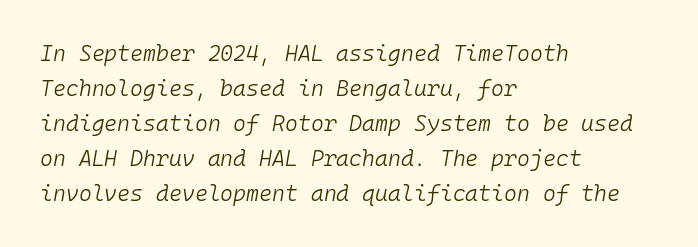
{"italic": "yes", "lean": "right", "slant_degrees": 10, "bold": "no", "underline": "no", "align": "left", "line_spacing": "normal", "line_spacing_ratio": 1.59, "letter_spacing": "normal", "letter_spacing_em": 0.0, "glyph_px": 22}
